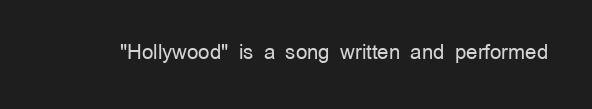
Posture: upright roman. Short note: letters normally spaced. The weight would be labelled regular, book, light, or lighter still. Lines of text with bare space underneath.
